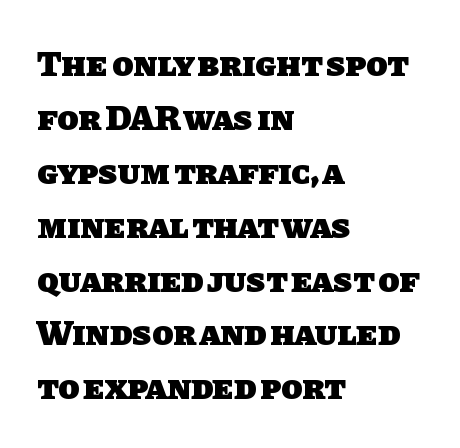
Q: Is the text bold? A: Yes.
Q: Is the typeface a serif or a sans-serif typeface? A: Sans-serif.
Q: Is the text underlined? A: No.
Q: How is the paragraph aligned? A: Left-aligned.
Q: Is the spacing between letters normal or unusually wide? A: Normal.
Q: Is the spacing between lines tight, normal or loose? A: Normal.
Q: Width (condensed, normal, or wide)? A: Normal.
Q: Stroke contrast? A: Low.
Q: x-height? A: Large.
Q: Monospaced? A: No.
